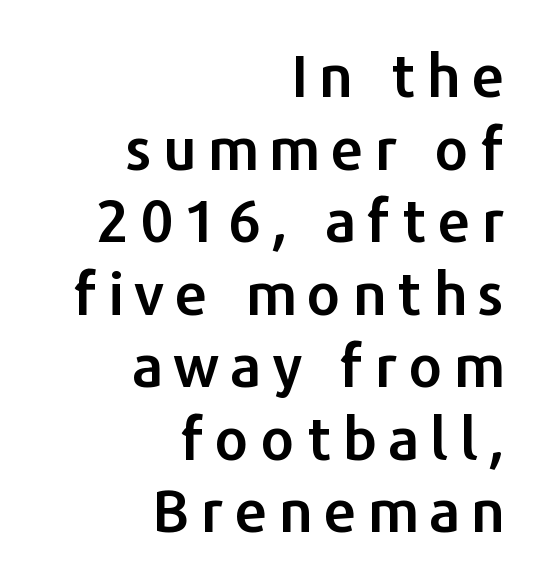
Q: Is the text italic (slanted)? A: No, it is upright.
Q: Is the typeface a serif or a sans-serif typeface? A: Sans-serif.
Q: Is the text underlined? A: No.
Q: How is the paragraph aligned? A: Right-aligned.
Q: Width (condensed, normal, or wide)? A: Normal.
Q: Stroke contrast? A: Low.
Q: x-height? A: Medium.
Q: Monospaced? A: No.
